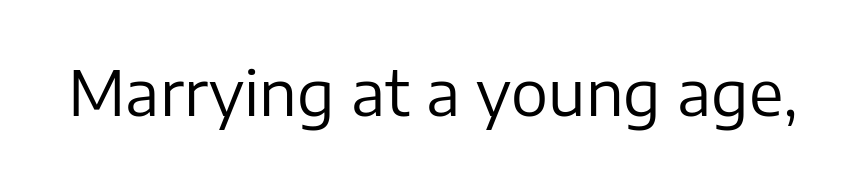
The image shows 62 px regular-weight sans-serif type, upright; set normal letter spacing, not underlined; low stroke contrast and a medium x-height.
